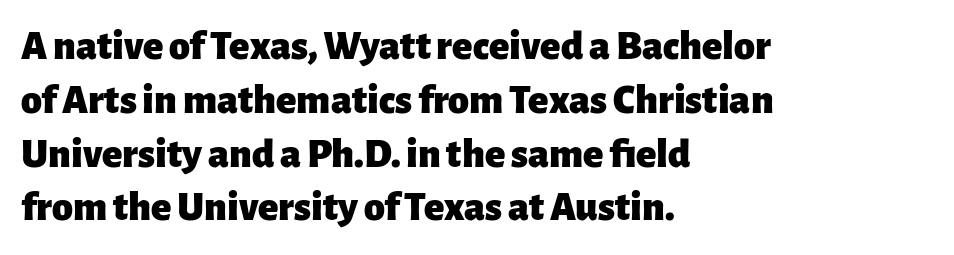
Q: Is the text bold? A: Yes.
Q: Is the text italic (slanted)? A: No, it is upright.
Q: Is the typeface a serif or a sans-serif typeface? A: Sans-serif.
Q: Is the text underlined? A: No.
Q: How is the paragraph aligned? A: Left-aligned.
Q: Is the spacing between letters normal or unusually wide? A: Normal.
Q: Is the spacing between lines tight, normal or loose? A: Normal.
Q: Width (condensed, normal, or wide)? A: Normal.
Q: Stroke contrast? A: Low.
Q: x-height? A: Medium.
Q: Monospaced? A: No.
